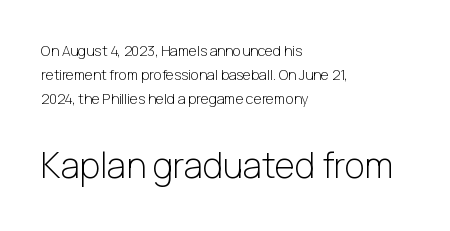
How would I describe the line gaps? Plain and ordinary. Each line starts at the same left margin while the right side varies. Is this a sans? Yes — the strokes have no serifs. Glyph-to-glyph distance matches everyday printed text.
